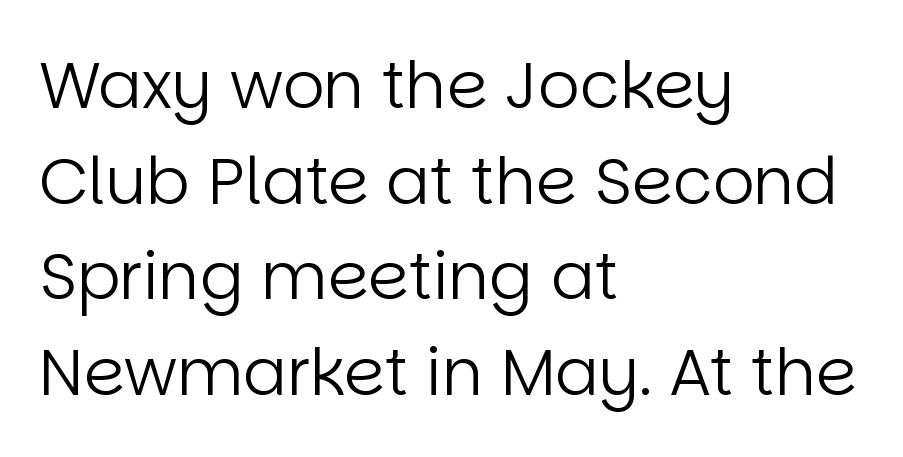
The image shows 65 px regular-weight sans-serif type, upright; set left-aligned, normal line spacing (1.47x), normal letter spacing, not underlined; low stroke contrast and a large x-height.
